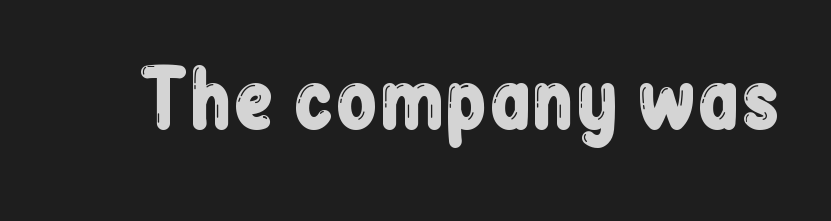
The image shows 76 px condensed sans-serif type, upright; set normal letter spacing, not underlined; low stroke contrast and a medium x-height.
